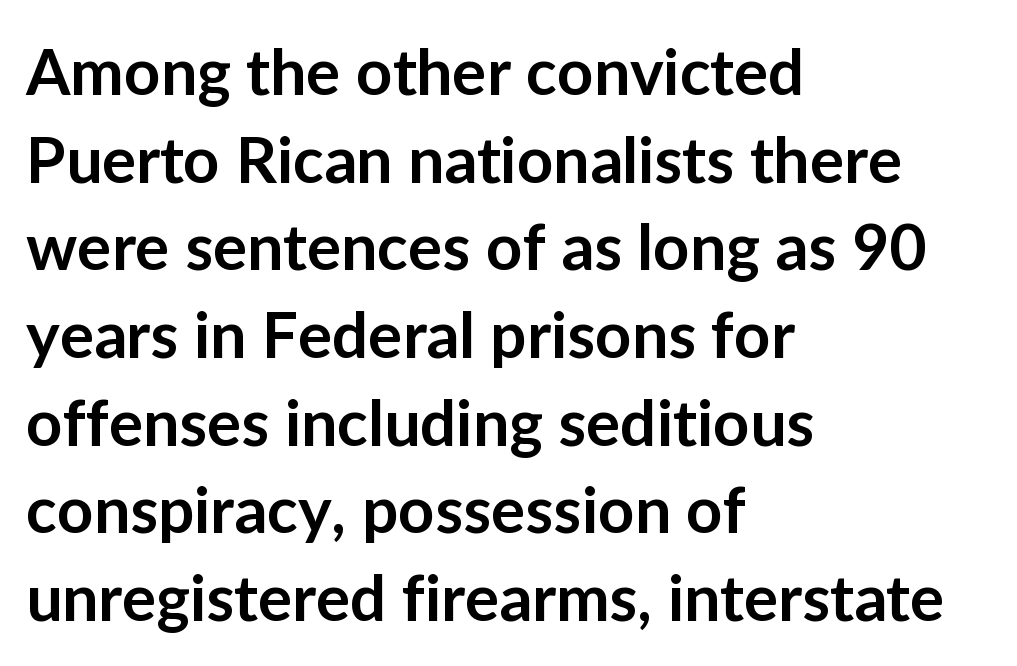
Each line starts at the same left margin while the right side varies. Regarding serifs, this sample does without them. This sample has the flowing, uneven cadence of proportional lettering. Nothing unusual about the tracking: characters are spaced as the font intends. Characters remain perfectly vertical along every line. This sample keeps an unexceptional amount of space between lines.
